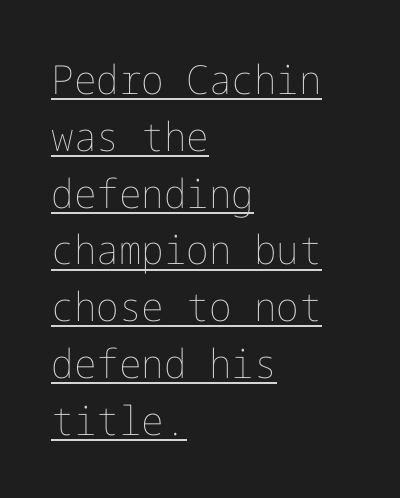
The image shows 40 px thin type, upright; set left-aligned, normal line spacing (1.42x), normal letter spacing, underlined; low stroke contrast and a medium x-height.
